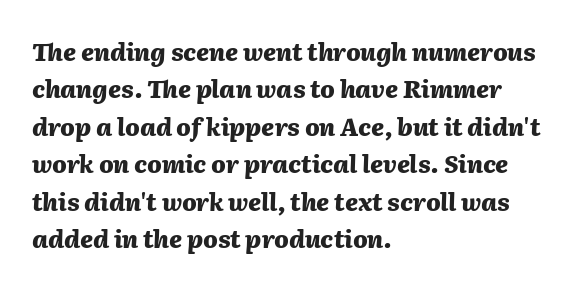
The image shows 24 px bold type, italic (leaning right); set left-aligned, normal line spacing (1.56x), normal letter spacing, not underlined.
